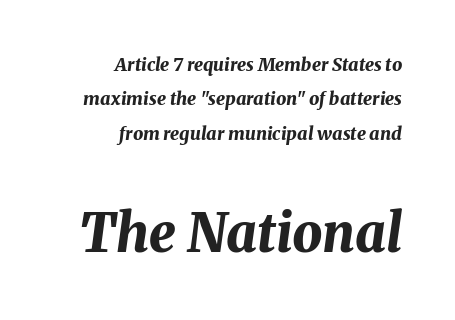
The image shows 53 px bold type, italic (leaning right); set right-aligned, loose line spacing (1.91x), normal letter spacing, not underlined; the second (bottom) block is 2.94x larger; medium stroke contrast and a medium x-height.
